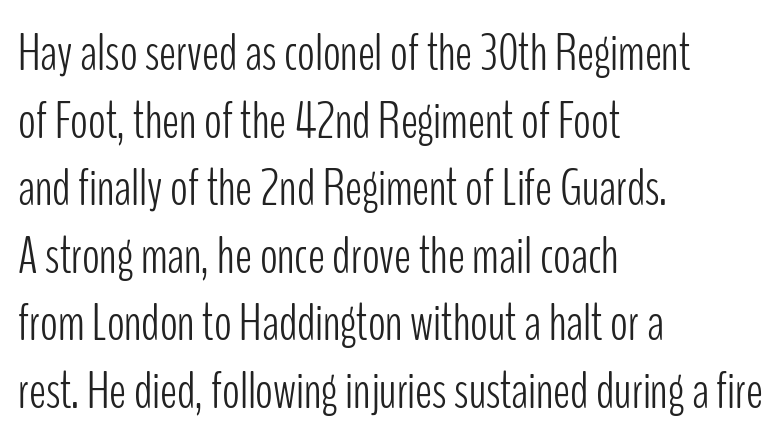
The image shows 52 px light, condensed sans-serif type, upright; set left-aligned, normal line spacing (1.3x), normal letter spacing, not underlined; low stroke contrast and a medium x-height.
